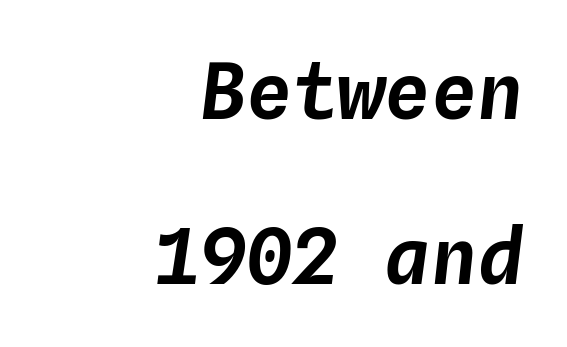
Q: Is the text italic (slanted)? A: Yes, it leans right by about 4 degrees.
Q: Is the text underlined? A: No.
Q: How is the paragraph aligned? A: Right-aligned.
Q: Is the spacing between letters normal or unusually wide? A: Normal.
Q: Is the spacing between lines tight, normal or loose? A: Loose.
Q: Width (condensed, normal, or wide)? A: Normal.
Q: Stroke contrast? A: Low.
Q: x-height? A: Medium.
Q: Monospaced? A: Yes.
